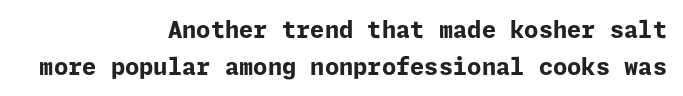
Inter-character spacing is left at the font's built-in metrics. Descenders hang freely into open space. These lines stack with their right ends in a neat column. In terms of leading, this rendering sits right in the middle. The glyphs have the mass of a bold cut.
